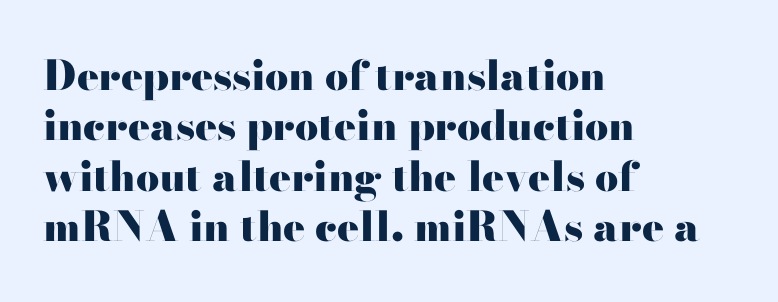
Q: Is the text bold? A: Yes.
Q: Is the text italic (slanted)? A: No, it is upright.
Q: Is the typeface a serif or a sans-serif typeface? A: Serif.
Q: Is the text underlined? A: No.
Q: How is the paragraph aligned? A: Left-aligned.
Q: Is the spacing between letters normal or unusually wide? A: Normal.
Q: Width (condensed, normal, or wide)? A: Wide.
Q: Stroke contrast? A: High.
Q: x-height? A: Small.
Q: Monospaced? A: No.
